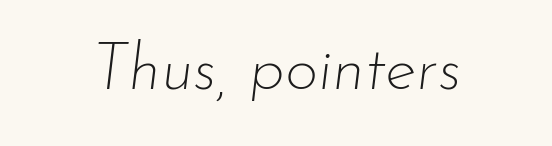
{"italic": "yes", "lean": "right", "slant_degrees": 7, "bold": "no", "weight": "thin", "width": "normal", "stroke_contrast": "low", "x_height": "small", "monospaced": "no", "underline": "no", "letter_spacing": "normal", "letter_spacing_em": 0.0, "glyph_px": 65}
